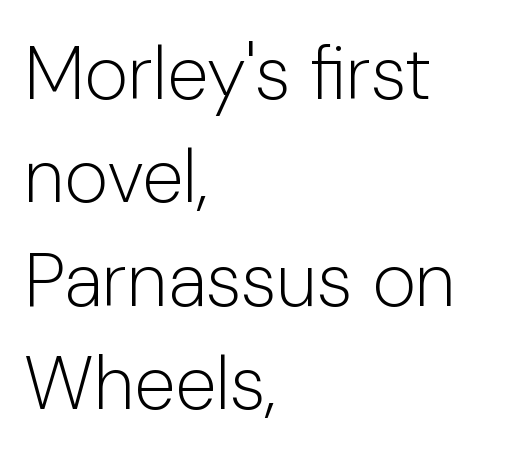
Each line starts at the same left margin while the right side varies. Letters rest on an invisible, unmarked baseline. Unlike italic type, these characters show no tilt at all. Nobody touched the tracking dial on this one. Varying glyph widths throughout — classic text-font behaviour.
